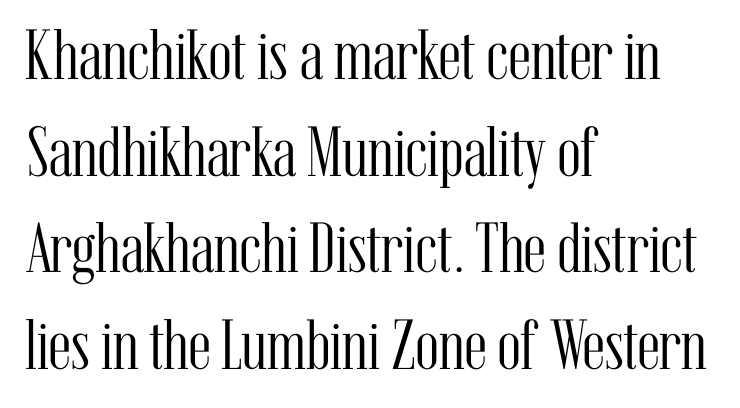
{"serif": "yes", "italic": "no", "bold": "no", "weight": "light", "width": "condensed", "stroke_contrast": "medium", "x_height": "medium", "monospaced": "no", "underline": "no", "align": "left", "line_spacing": "normal", "line_spacing_ratio": 1.36, "letter_spacing": "normal", "letter_spacing_em": 0.0, "glyph_px": 71}
